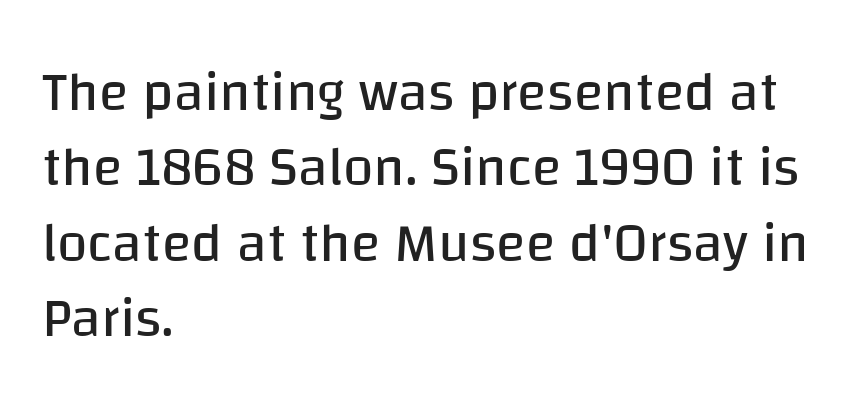
Q: Is the text bold? A: No.
Q: Is the text italic (slanted)? A: No, it is upright.
Q: Is the typeface a serif or a sans-serif typeface? A: Sans-serif.
Q: Is the text underlined? A: No.
Q: How is the paragraph aligned? A: Left-aligned.
Q: Is the spacing between letters normal or unusually wide? A: Normal.
Q: Is the spacing between lines tight, normal or loose? A: Normal.
Q: Width (condensed, normal, or wide)? A: Normal.
Q: Stroke contrast? A: Low.
Q: x-height? A: Large.
Q: Monospaced? A: No.
